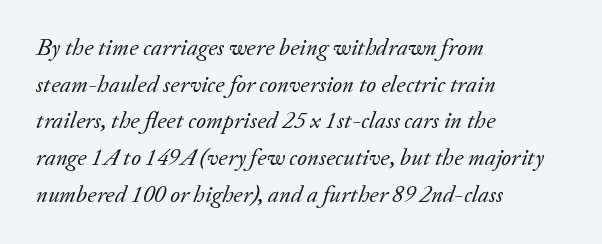
The leading is moderate, giving the passage an even texture. Standard letterfit; no display-style spreading of the glyphs. The zone under the glyphs is completely vacant. It's the slanting kind of type. These glyphs show unthickened strokes, regular width or finer. The lines in this sample share a left origin and differ only in where they stop.
